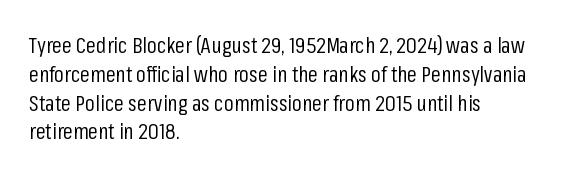
No extra ink here — the face is not bold. The ragged edge is on the right, which tells us the setting is flush left. Decoration check: the copy has no underline. Between one letter and the next there's only the usual sliver of space. No italicization has been applied; the sample stays upright. Successive baselines arrive at the customary interval.
